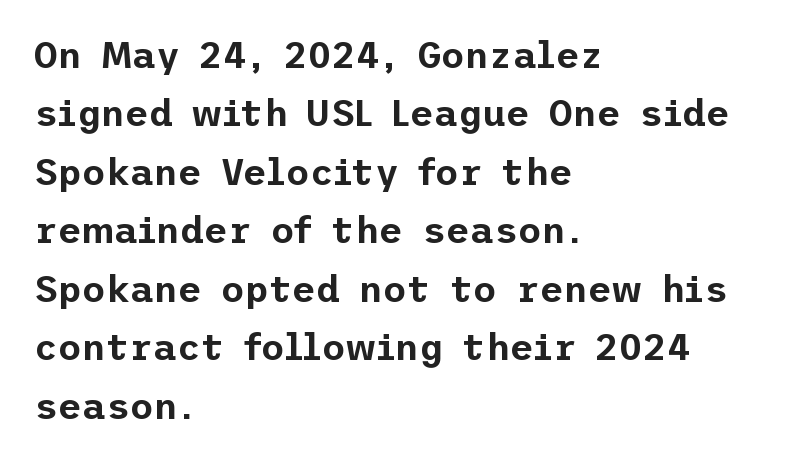
The image shows 37 px sans-serif type, upright; set left-aligned, normal line spacing (1.58x), normal letter spacing, not underlined; low stroke contrast and a medium x-height.
